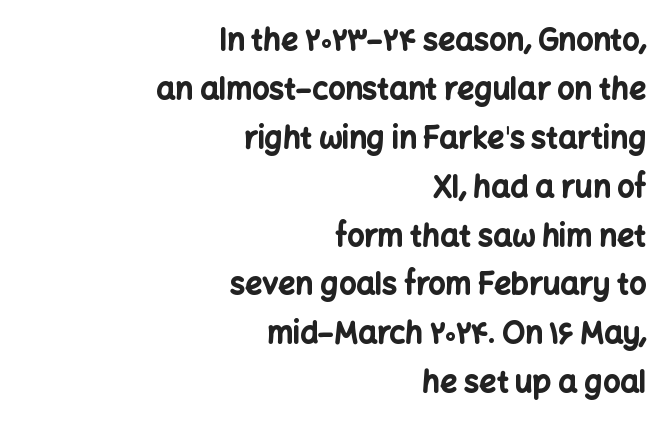
The rendering anchors every line to the right-hand side. Short note: letters normally spaced. The lettering holds an erect, upright posture throughout. These lines are rendered in a variable-pitch font. Vertically, the passage feels balanced, rows spaced as you'd expect.
